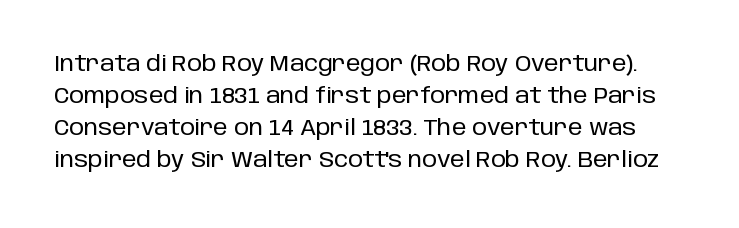
Style check: upright. The letters sit at their default tracking, neither squeezed nor spread. Glance below the letters and you will spot only blank space. If you measured baseline to baseline, you'd find a middling distance.
